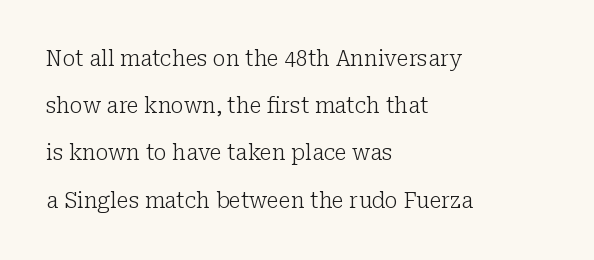
Characters follow at the spacing the type designer built in. You could fit nearly another row in the gap between these rows. The typesetter chose a ragged-right arrangement here. Summary of weight: not heavy and not bold. The space directly below the letters is spotless.
